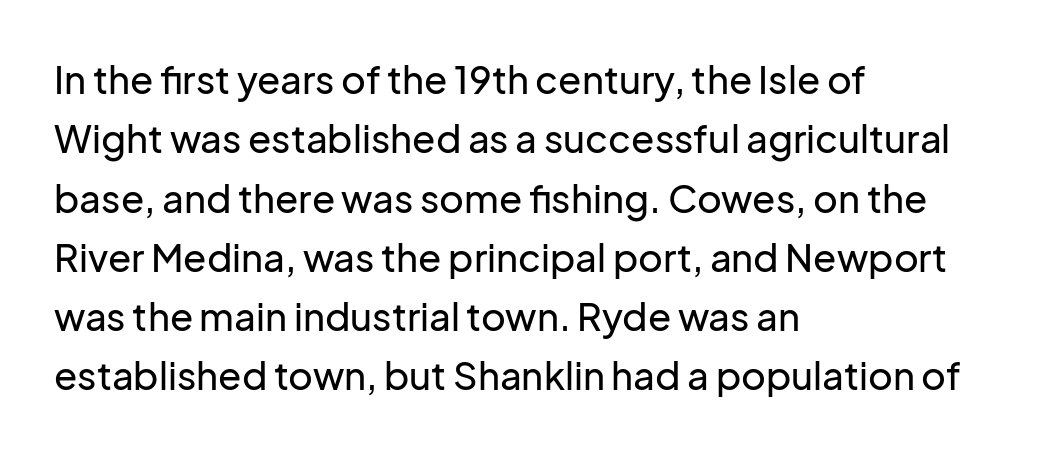
The image shows 38 px sans-serif type, upright; set left-aligned, normal line spacing (1.56x), normal letter spacing, not underlined; low stroke contrast and a medium x-height.
